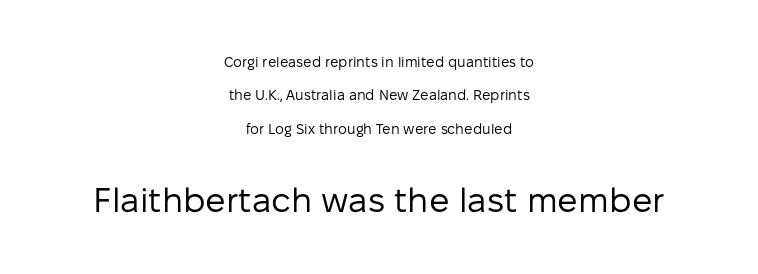
{"serif": "no", "italic": "no", "bold": "no", "weight": "regular", "width": "normal", "stroke_contrast": "low", "x_height": "medium", "monospaced": "no", "underline": "no", "align": "center", "line_spacing": "loose", "line_spacing_ratio": 2.38, "letter_spacing": "normal", "letter_spacing_em": 0.0, "larger_block": "second", "size_ratio": 2.43, "glyph_px": 34}
